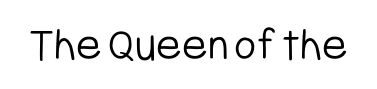
{"serif": "no", "italic": "no", "bold": "no", "weight": "light", "width": "condensed", "stroke_contrast": "low", "x_height": "medium", "monospaced": "no", "underline": "no", "letter_spacing": "normal", "letter_spacing_em": 0.0, "glyph_px": 48}
